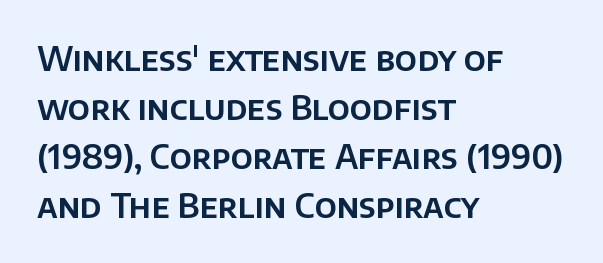
{"serif": "no", "italic": "no", "width": "normal", "stroke_contrast": "low", "x_height": "large", "monospaced": "no", "underline": "no", "align": "left", "line_spacing": "normal", "line_spacing_ratio": 1.48, "letter_spacing": "normal", "letter_spacing_em": 0.0, "glyph_px": 33}
